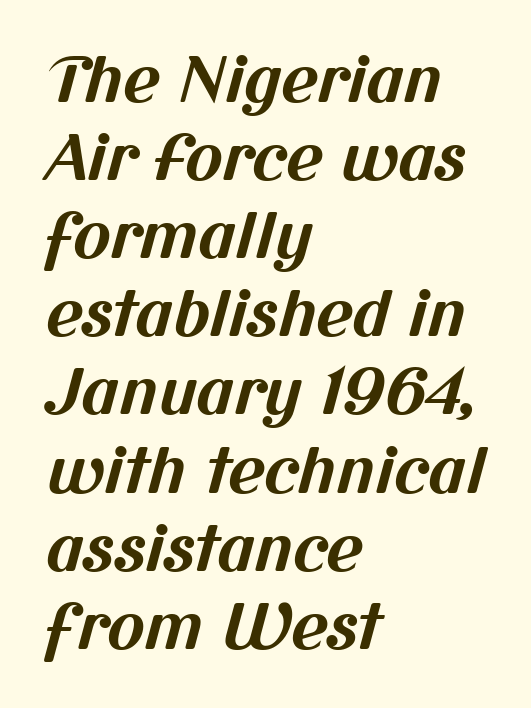
Q: Is the text bold? A: Yes.
Q: Is the typeface a serif or a sans-serif typeface? A: Sans-serif.
Q: Is the text underlined? A: No.
Q: How is the paragraph aligned? A: Left-aligned.
Q: Is the spacing between letters normal or unusually wide? A: Normal.
Q: Width (condensed, normal, or wide)? A: Normal.
Q: Stroke contrast? A: Medium.
Q: x-height? A: Medium.
Q: Monospaced? A: No.
